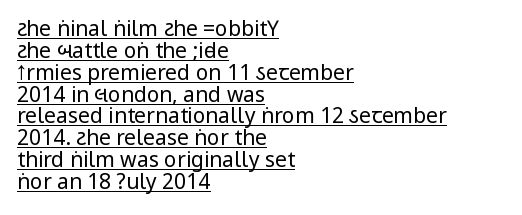
Q: Is the text bold? A: No.
Q: Is the text italic (slanted)? A: No, it is upright.
Q: Is the text underlined? A: Yes.
Q: How is the paragraph aligned? A: Left-aligned.
Q: Is the spacing between letters normal or unusually wide? A: Normal.
Q: Is the spacing between lines tight, normal or loose? A: Tight.
